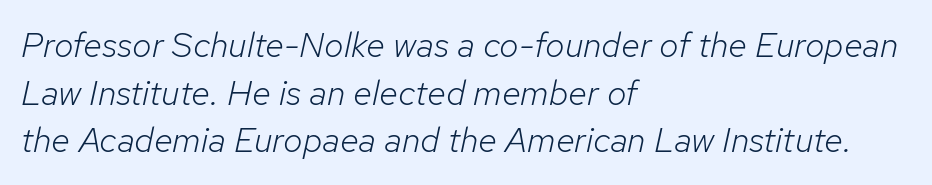
Q: Is the text bold? A: No.
Q: Is the text italic (slanted)? A: Yes, it leans right by about 12 degrees.
Q: Is the text underlined? A: No.
Q: How is the paragraph aligned? A: Left-aligned.
Q: Is the spacing between letters normal or unusually wide? A: Normal.
Q: Is the spacing between lines tight, normal or loose? A: Normal.
Q: Width (condensed, normal, or wide)? A: Normal.
Q: Stroke contrast? A: Low.
Q: x-height? A: Medium.
Q: Monospaced? A: No.
